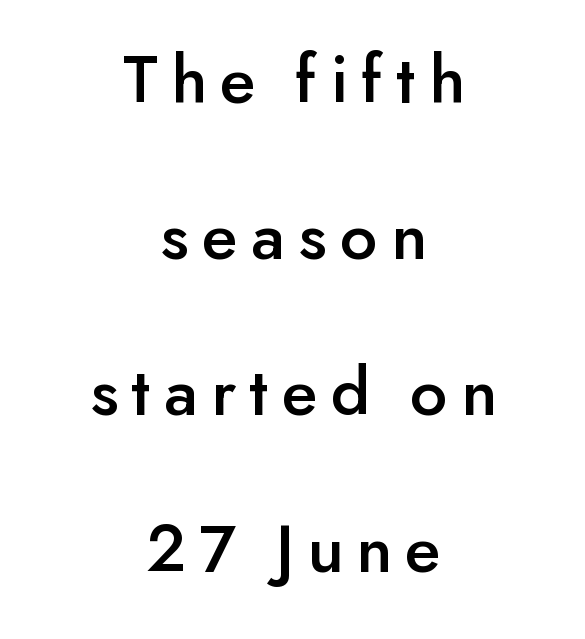
Q: Is the text italic (slanted)? A: No, it is upright.
Q: Is the typeface a serif or a sans-serif typeface? A: Sans-serif.
Q: Is the text underlined? A: No.
Q: How is the paragraph aligned? A: Centered.
Q: Is the spacing between lines tight, normal or loose? A: Loose.
Q: Width (condensed, normal, or wide)? A: Normal.
Q: Stroke contrast? A: Low.
Q: x-height? A: Small.
Q: Monospaced? A: No.
